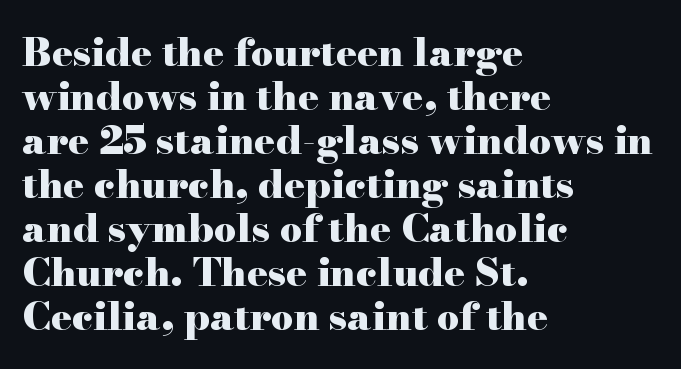
The image shows 39 px heavy, wide serif type, upright; set left-aligned, tight line spacing (1.13x), normal letter spacing, not underlined; high stroke contrast and a small x-height.
